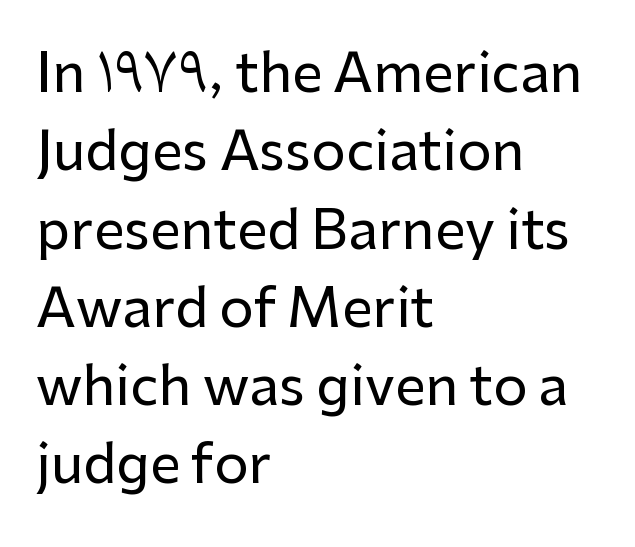
Q: Is the text italic (slanted)? A: No, it is upright.
Q: Is the typeface a serif or a sans-serif typeface? A: Sans-serif.
Q: Is the text underlined? A: No.
Q: How is the paragraph aligned? A: Left-aligned.
Q: Is the spacing between letters normal or unusually wide? A: Normal.
Q: Is the spacing between lines tight, normal or loose? A: Normal.
Q: Width (condensed, normal, or wide)? A: Normal.
Q: Stroke contrast? A: Low.
Q: x-height? A: Medium.
Q: Monospaced? A: No.
